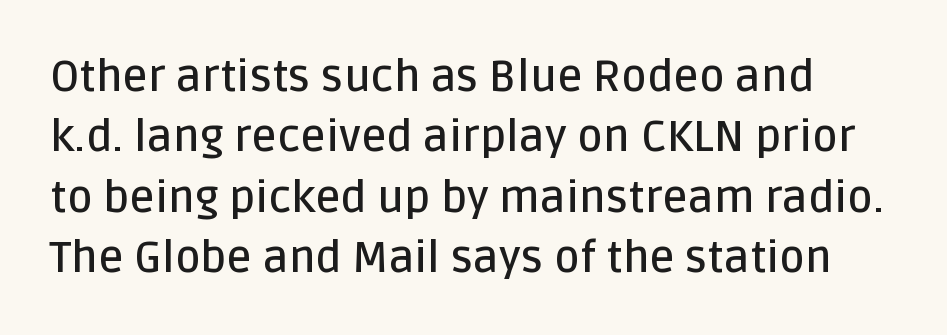
Q: Is the text bold? A: Semi-bold.
Q: Is the text italic (slanted)? A: No, it is upright.
Q: Is the typeface a serif or a sans-serif typeface? A: Sans-serif.
Q: Is the text underlined? A: No.
Q: Is the spacing between letters normal or unusually wide? A: Normal.
Q: Is the spacing between lines tight, normal or loose? A: Normal.
Q: Width (condensed, normal, or wide)? A: Normal.
Q: Stroke contrast? A: Low.
Q: x-height? A: Large.
Q: Monospaced? A: No.
